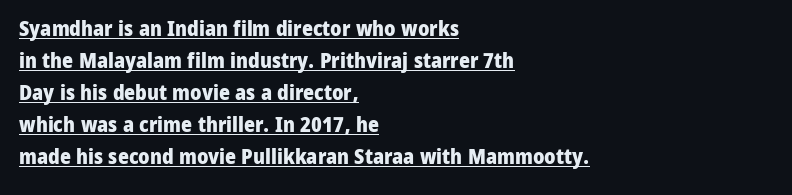
{"italic": "no", "bold": "yes", "underline": "yes", "align": "left", "line_spacing": "normal", "line_spacing_ratio": 1.52, "letter_spacing": "normal", "letter_spacing_em": 0.0, "glyph_px": 21}
